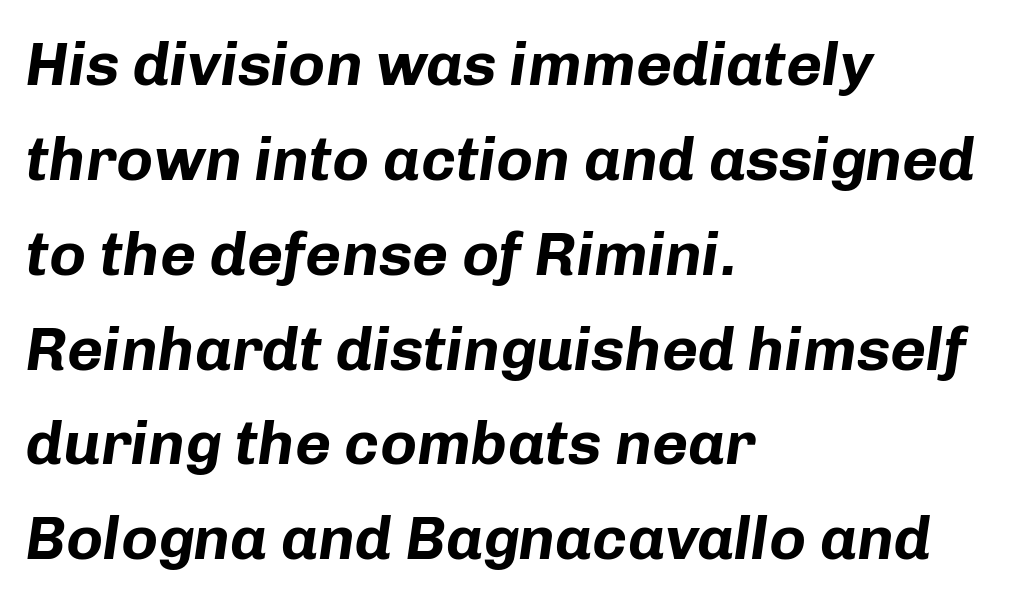
The image shows 62 px bold type, italic (leaning right); set left-aligned, normal line spacing (1.53x), normal letter spacing, not underlined; low stroke contrast and a medium x-height.
